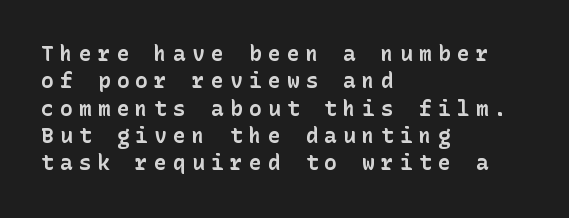
These lines carry a lot of weight — the face is fully bold. The space directly below the letters is spotless. Whoever set this chose a conventional vertical rhythm. Does the copy run flush right? No — it runs flush left. The letters are spread apart with noticeably loose tracking.
